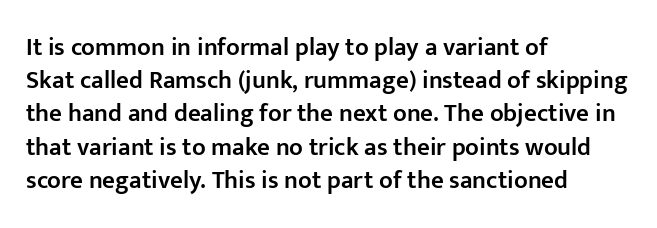
Q: Is the text bold? A: Semi-bold.
Q: Is the text italic (slanted)? A: No, it is upright.
Q: Is the text underlined? A: No.
Q: How is the paragraph aligned? A: Left-aligned.
Q: Is the spacing between letters normal or unusually wide? A: Normal.
Q: Is the spacing between lines tight, normal or loose? A: Normal.
